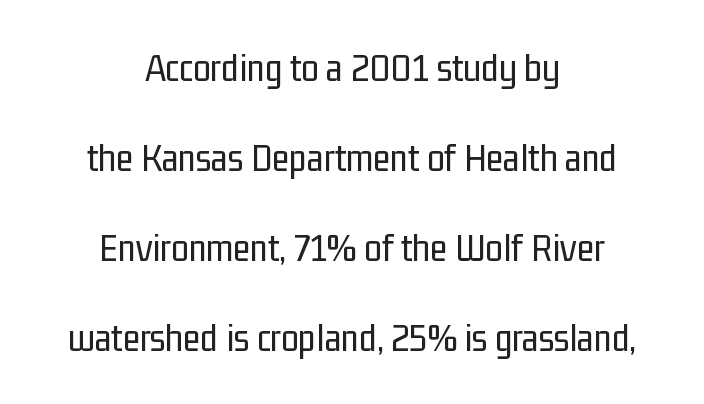
{"serif": "no", "italic": "no", "bold": "no", "weight": "regular", "width": "condensed", "stroke_contrast": "low", "x_height": "medium", "monospaced": "no", "underline": "no", "align": "center", "line_spacing": "loose", "line_spacing_ratio": 2.25, "letter_spacing": "normal", "letter_spacing_em": 0.0, "glyph_px": 40}
